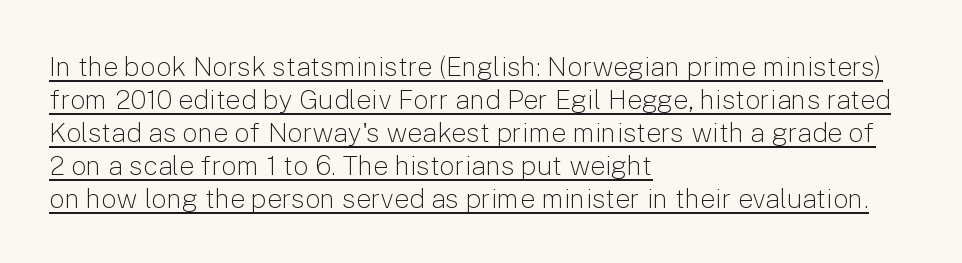
{"italic": "no", "bold": "no", "underline": "yes", "align": "left", "line_spacing_ratio": 1.22, "letter_spacing": "normal", "letter_spacing_em": 0.0, "glyph_px": 27}
